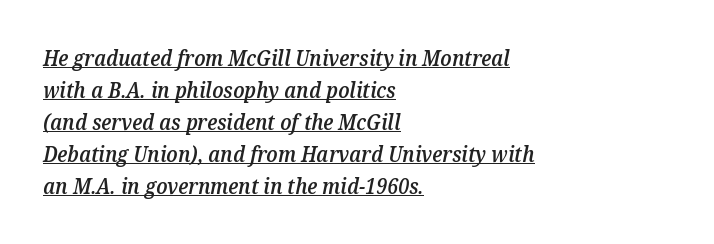
The image shows 21 px text type, italic (leaning right); set left-aligned, normal line spacing (1.52x), normal letter spacing, underlined.
